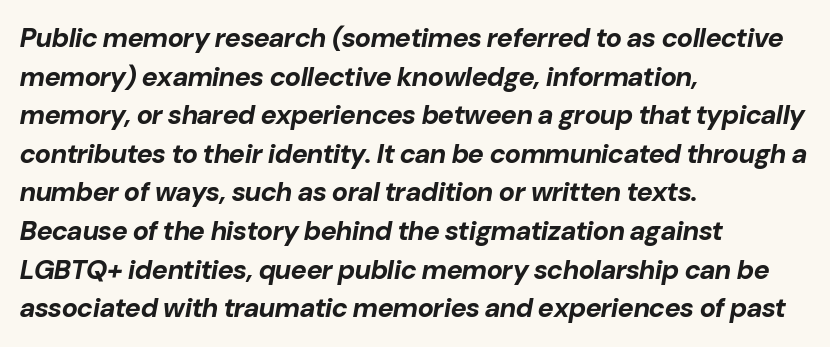
The image shows 27 px bold type, italic (leaning right); set left-aligned, normal line spacing (1.43x), normal letter spacing, not underlined.
